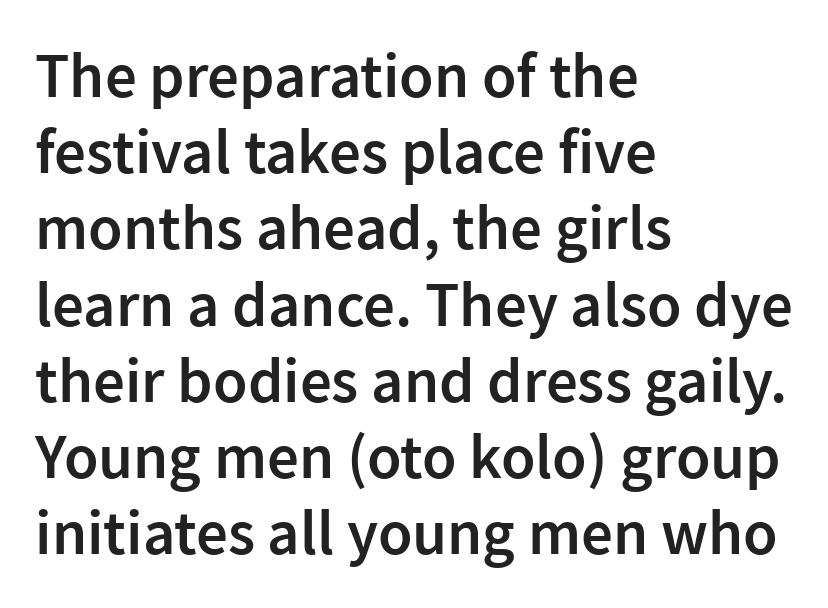
{"serif": "no", "italic": "no", "bold": "semi", "weight": "semibold", "width": "normal", "stroke_contrast": "low", "x_height": "medium", "monospaced": "no", "underline": "no", "align": "left", "line_spacing_ratio": 1.21, "letter_spacing": "normal", "letter_spacing_em": 0.0, "glyph_px": 63}
